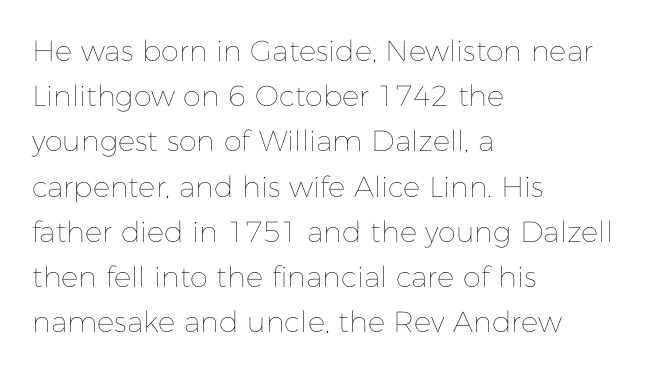
Q: Is the text bold? A: No.
Q: Is the text italic (slanted)? A: No, it is upright.
Q: Is the text underlined? A: No.
Q: How is the paragraph aligned? A: Left-aligned.
Q: Is the spacing between letters normal or unusually wide? A: Normal.
Q: Is the spacing between lines tight, normal or loose? A: Normal.
Q: Width (condensed, normal, or wide)? A: Normal.
Q: Stroke contrast? A: Low.
Q: x-height? A: Medium.
Q: Monospaced? A: No.
